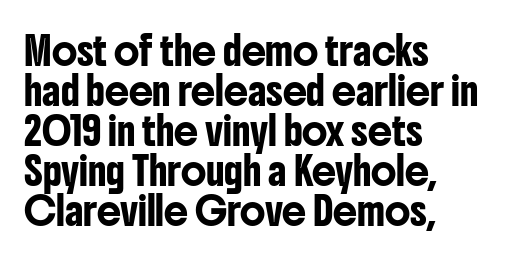
Regular leading. The zone under the glyphs is completely vacant. Italic? Not at all — the glyphs are vertical. A typesetter would call this zero additional tracking. Leftover space on each line is placed entirely after the last word.
